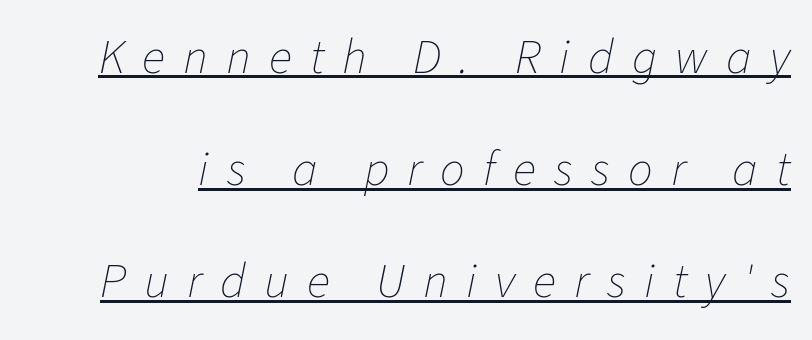
The letters advance in unequal steps, a hallmark of proportional type. This rendering widens character spacing well past its baseline value. Interline gaps are noticeably wide in this sample. It's the slanting kind of type. Is the stroke heavy? The answer is a plain regular-or-lighter. Glance below the letters and you will spot a drawn line.
